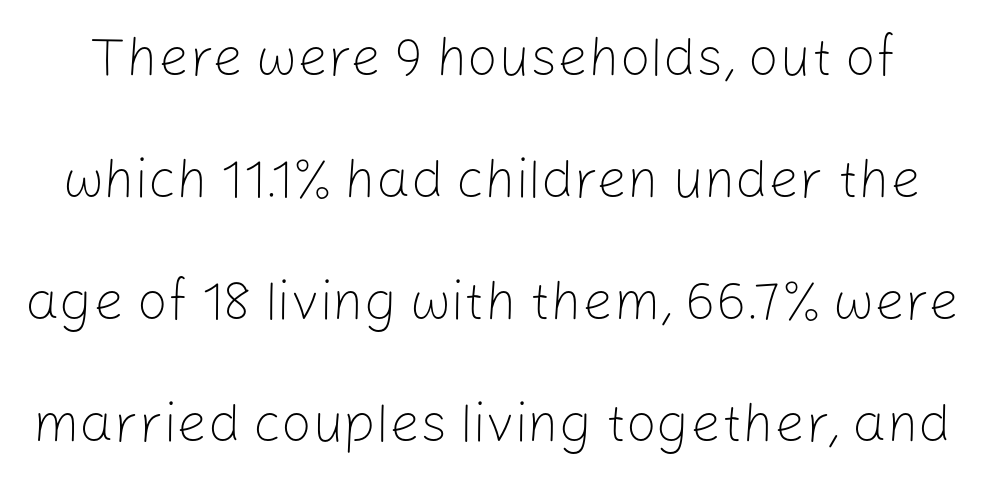
Has an underline been added? It has not. Here the glyphs are tracked normally, forming tight word shapes. Ordinary non-slanted type is in use. The weight would be labelled regular, book, light, or lighter still.
